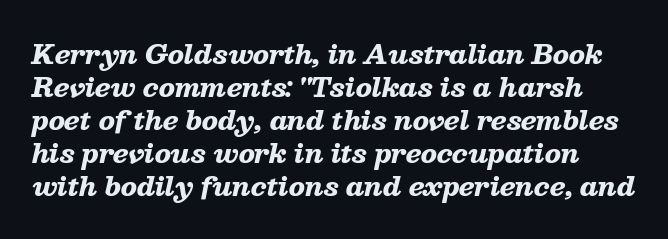
Q: Is the text bold? A: Yes.
Q: Is the text italic (slanted)? A: Yes, it leans right by about 13 degrees.
Q: Is the text underlined? A: No.
Q: Is the spacing between letters normal or unusually wide? A: Normal.
Q: Is the spacing between lines tight, normal or loose? A: Normal.
